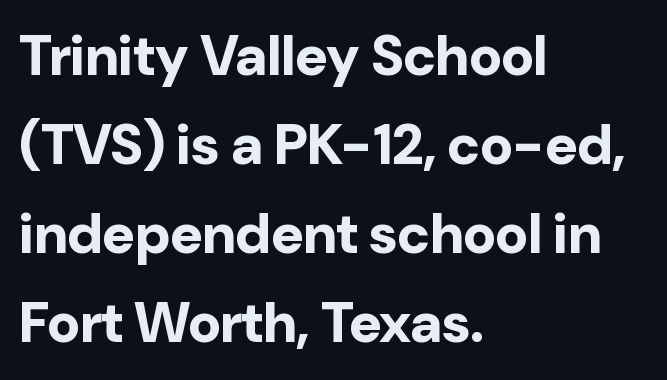
{"serif": "no", "italic": "no", "bold": "yes", "weight": "bold", "width": "normal", "stroke_contrast": "low", "x_height": "medium", "monospaced": "no", "underline": "no", "align": "left", "line_spacing": "normal", "line_spacing_ratio": 1.59, "letter_spacing": "normal", "letter_spacing_em": 0.0, "glyph_px": 56}
